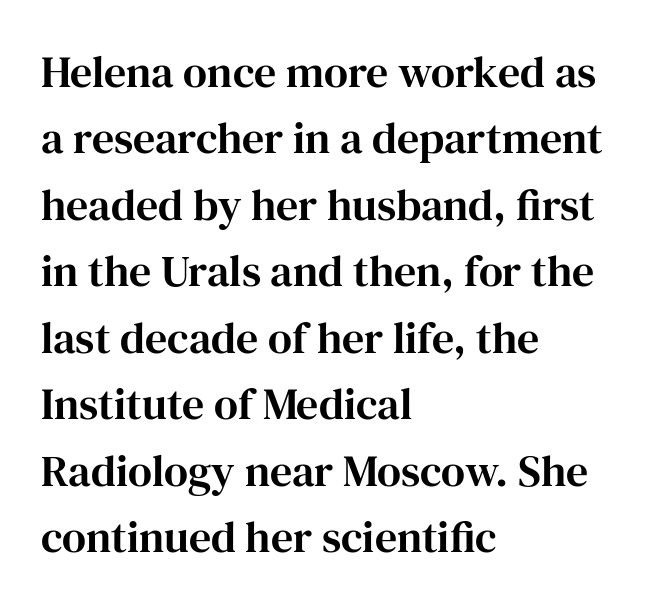
{"serif": "yes", "italic": "no", "width": "normal", "stroke_contrast": "high", "x_height": "medium", "monospaced": "no", "underline": "no", "align": "left", "line_spacing": "normal", "line_spacing_ratio": 1.51, "letter_spacing": "normal", "letter_spacing_em": 0.0, "glyph_px": 44}
